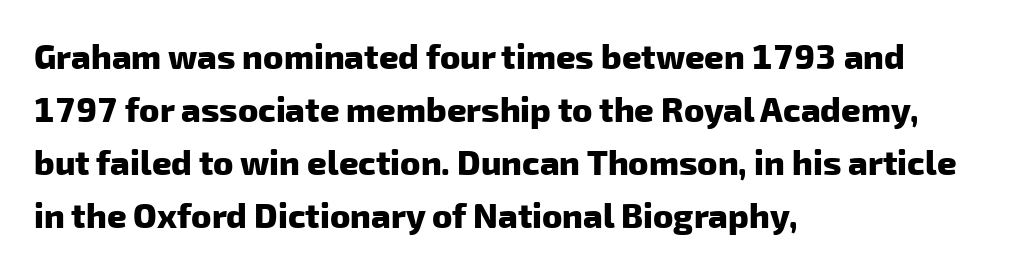
{"serif": "no", "bold": "yes", "weight": "heavy", "width": "normal", "stroke_contrast": "low", "x_height": "medium", "monospaced": "no", "underline": "no", "align": "left", "line_spacing": "normal", "line_spacing_ratio": 1.56, "letter_spacing": "normal", "letter_spacing_em": 0.0, "glyph_px": 34}
